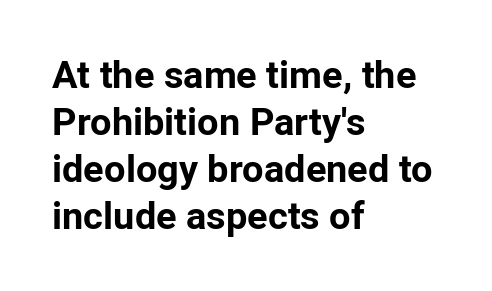
Q: Is the text bold? A: Yes.
Q: Is the text italic (slanted)? A: No, it is upright.
Q: Is the typeface a serif or a sans-serif typeface? A: Sans-serif.
Q: Is the text underlined? A: No.
Q: How is the paragraph aligned? A: Left-aligned.
Q: Is the spacing between letters normal or unusually wide? A: Normal.
Q: Width (condensed, normal, or wide)? A: Normal.
Q: Stroke contrast? A: Low.
Q: x-height? A: Medium.
Q: Monospaced? A: No.
